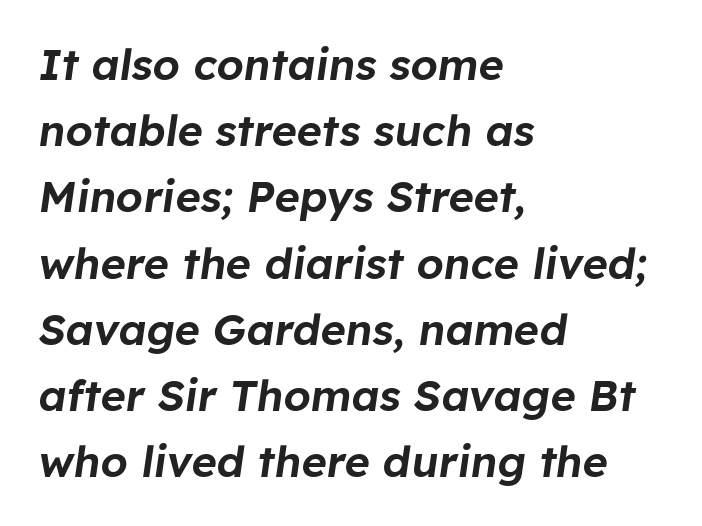
Glyph-to-glyph distance matches everyday printed text. Any mark beneath the type? The region is blank. This is oblique type, the kind used for emphasis or titles. Looks like regular typesetting: each glyph gets only the width it needs.
